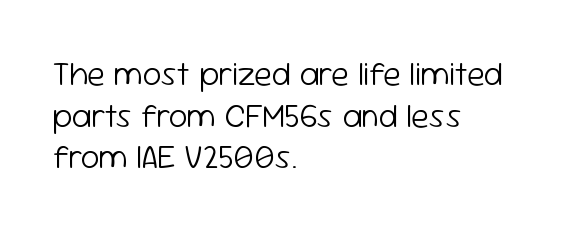
{"serif": "no", "italic": "no", "bold": "no", "weight": "light", "width": "normal", "stroke_contrast": "low", "x_height": "medium", "monospaced": "no", "underline": "no", "align": "left", "line_spacing": "normal", "line_spacing_ratio": 1.26, "letter_spacing": "normal", "letter_spacing_em": 0.0, "glyph_px": 33}
